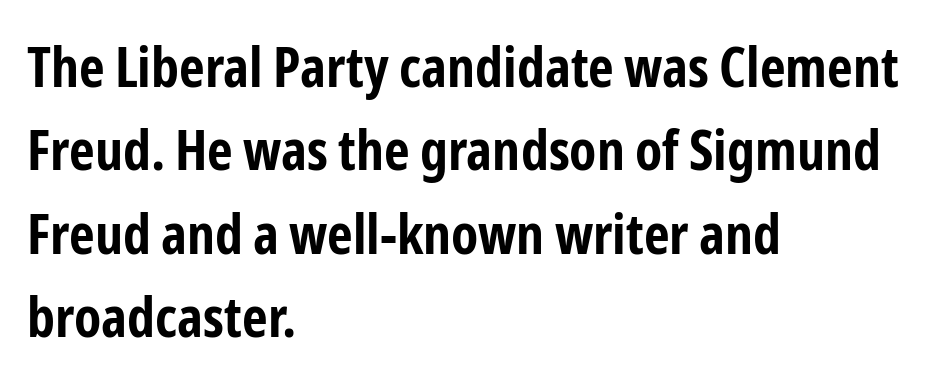
The image shows 56 px bold, condensed sans-serif type, upright; set left-aligned, normal line spacing (1.49x), normal letter spacing, not underlined; low stroke contrast and a medium x-height.
